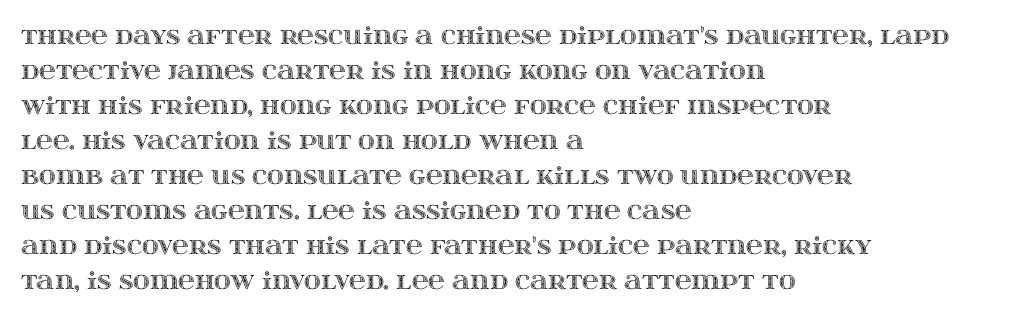
Q: Is the text italic (slanted)? A: No, it is upright.
Q: Is the text underlined? A: No.
Q: How is the paragraph aligned? A: Left-aligned.
Q: Is the spacing between letters normal or unusually wide? A: Normal.
Q: Is the spacing between lines tight, normal or loose? A: Normal.
